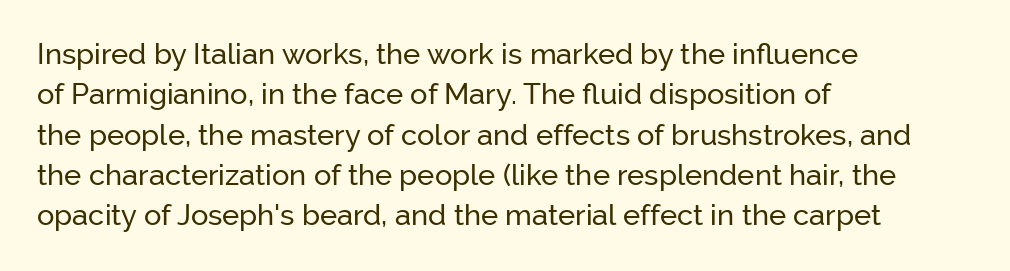
A normal amount of white space separates one row of letters from the next. A typesetter would label this face a sans. The tracking reads as untouched default to a designer's eye. Bare-footed words on every line.
